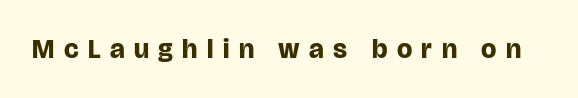
The space beneath each line is pristine and unruled. Inter-character spacing is expanded well beyond the font's built-in metrics. Posture: upright roman. Heavy, bold letterforms.
